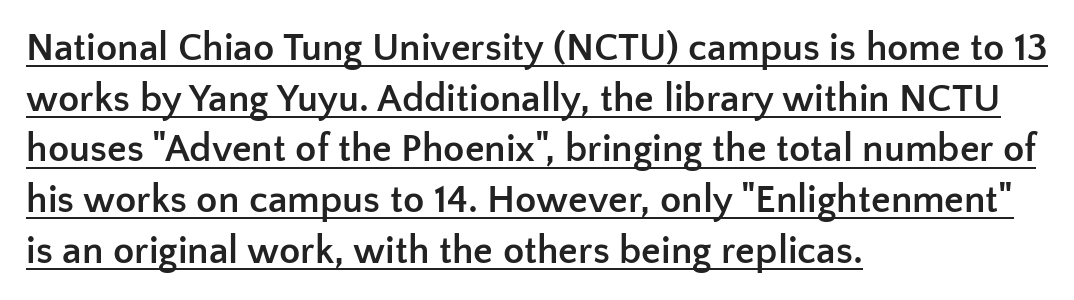
The image shows 39 px semibold sans-serif type, upright; set left-aligned, normal line spacing (1.3x), normal letter spacing, underlined; low stroke contrast and a medium x-height.
